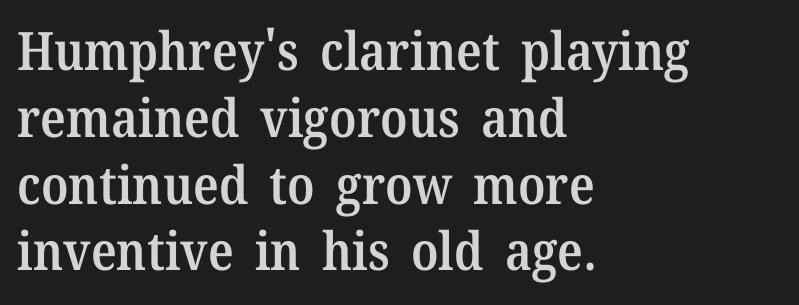
The image shows 53 px semibold serif type, upright; set left-aligned, normal line spacing (1.26x), normal letter spacing, not underlined; medium stroke contrast and a medium x-height.
